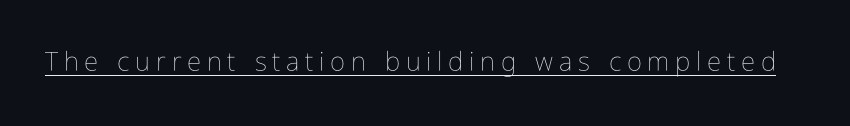
Q: Is the text bold? A: No.
Q: Is the text italic (slanted)? A: No, it is upright.
Q: Is the text underlined? A: Yes.
Q: Is the spacing between letters normal or unusually wide? A: Unusually wide.
